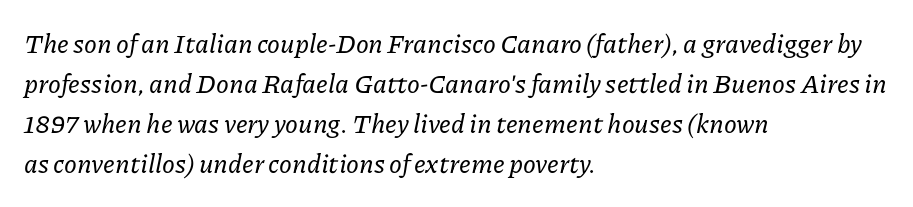
Q: Is the text italic (slanted)? A: Yes, it leans right by about 11 degrees.
Q: Is the text underlined? A: No.
Q: How is the paragraph aligned? A: Left-aligned.
Q: Is the spacing between letters normal or unusually wide? A: Normal.
Q: Is the spacing between lines tight, normal or loose? A: Normal.
